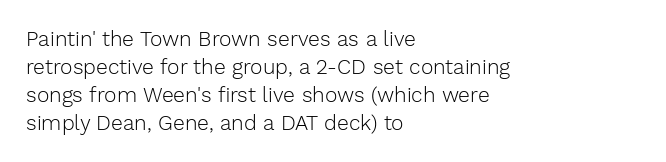
The paragraph has a hard left edge and a soft right edge. Rows of type keep a routine distance in the vertical direction. The letters sit at their default tracking, neither squeezed nor spread. Posture: vertical.
